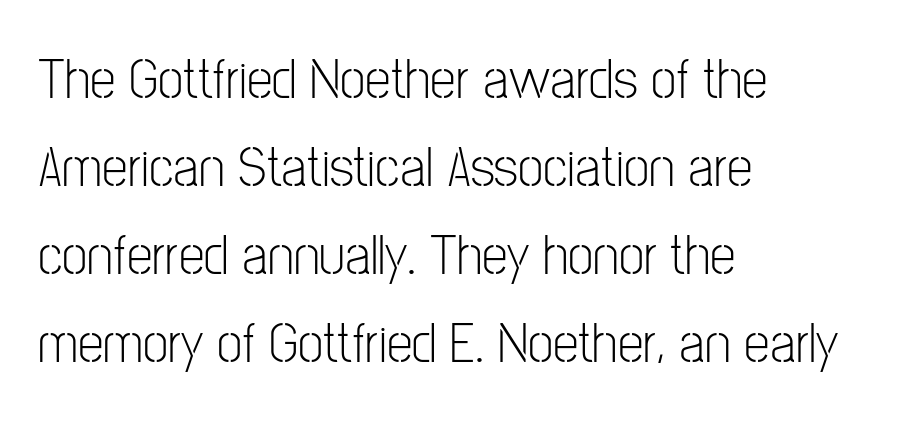
{"serif": "no", "italic": "no", "bold": "no", "weight": "light", "width": "condensed", "stroke_contrast": "low", "x_height": "medium", "monospaced": "no", "underline": "no", "align": "left", "line_spacing": "normal", "line_spacing_ratio": 1.52, "letter_spacing": "normal", "letter_spacing_em": 0.0, "glyph_px": 58}
